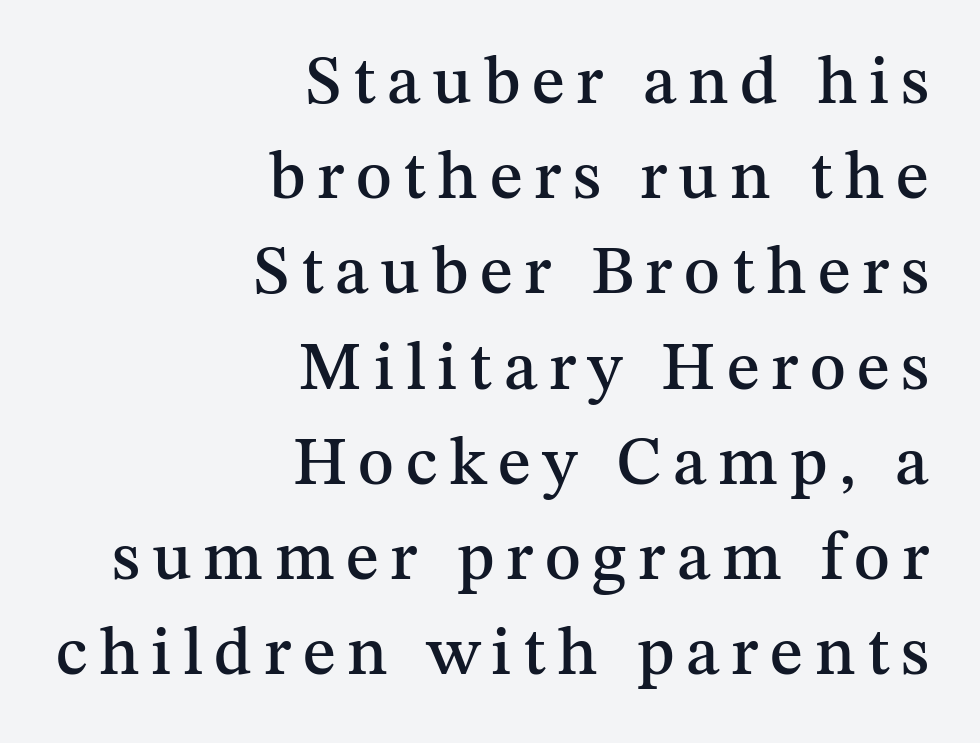
{"serif": "yes", "italic": "no", "width": "normal", "stroke_contrast": "medium", "x_height": "medium", "monospaced": "no", "underline": "no", "align": "right", "line_spacing": "normal", "line_spacing_ratio": 1.4, "glyph_px": 68}
